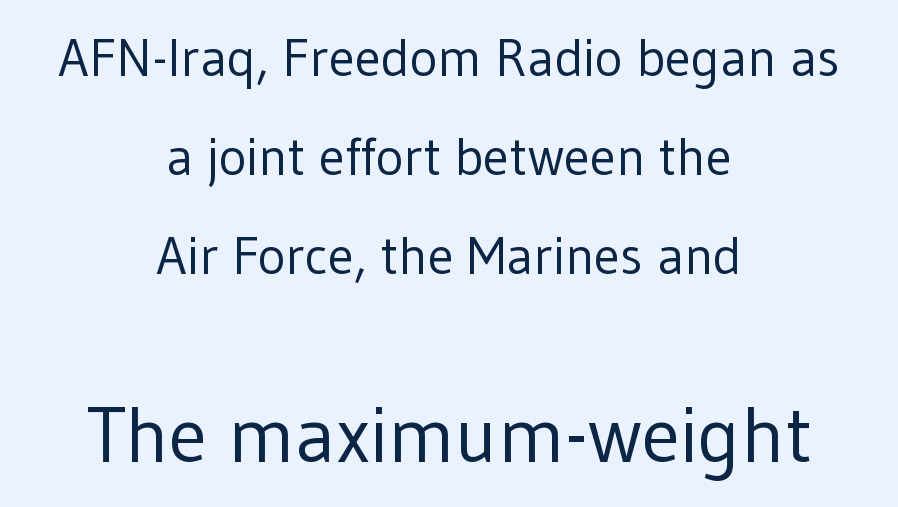
Q: Is the text bold? A: No.
Q: Is the text italic (slanted)? A: No, it is upright.
Q: Is the typeface a serif or a sans-serif typeface? A: Sans-serif.
Q: Is the text underlined? A: No.
Q: How is the paragraph aligned? A: Centered.
Q: Is the spacing between letters normal or unusually wide? A: Normal.
Q: Which block of text is set in a larger size, the first (top) or the second (bottom)? A: The second (bottom) one.
Q: Width (condensed, normal, or wide)? A: Normal.
Q: Stroke contrast? A: Low.
Q: x-height? A: Medium.
Q: Monospaced? A: No.
